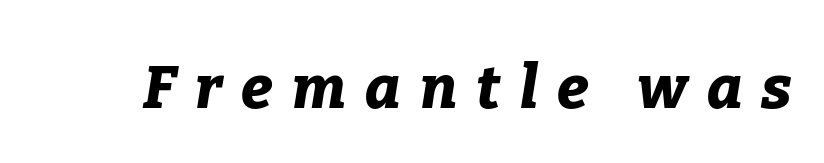
The image shows 60 px bold type, italic (leaning right); set unusually wide letter spacing (+0.32 em), not underlined; low stroke contrast and a medium x-height.
